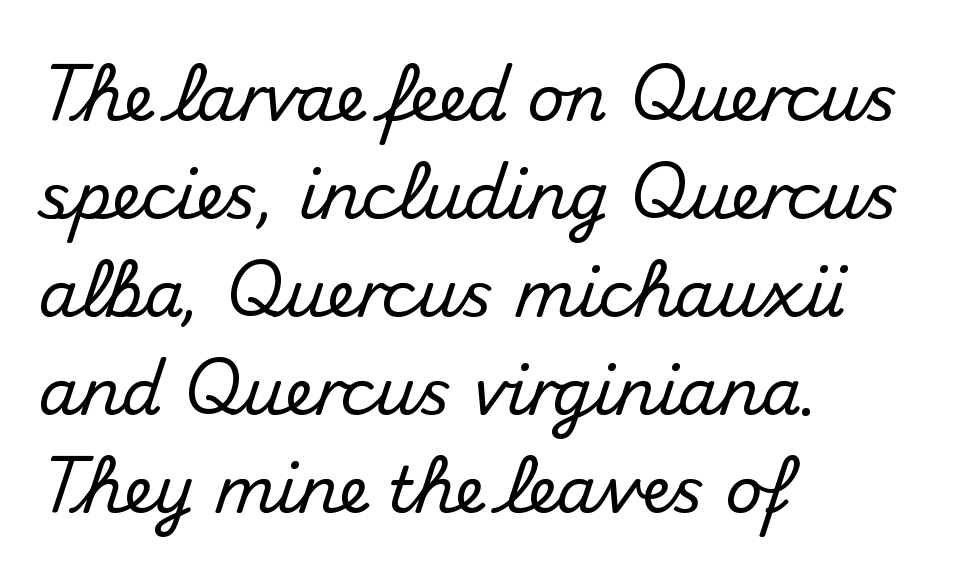
The image shows 64 px sans-serif type; set left-aligned, normal line spacing (1.53x), normal letter spacing, not underlined; medium stroke contrast and a small x-height.
